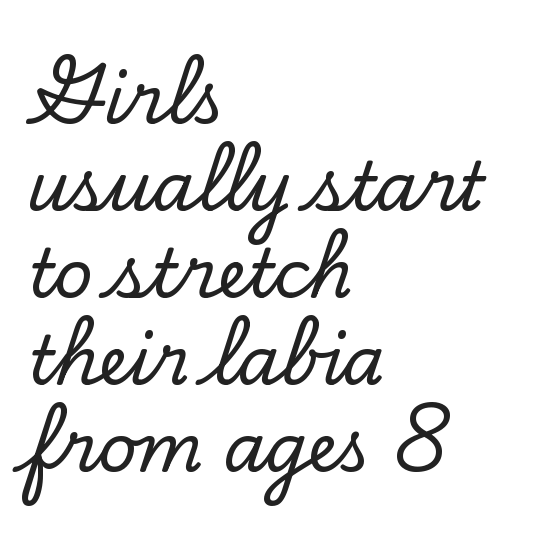
Q: Is the text italic (slanted)? A: Yes.
Q: Is the typeface a serif or a sans-serif typeface? A: Serif.
Q: Is the text underlined? A: No.
Q: How is the paragraph aligned? A: Left-aligned.
Q: Is the spacing between letters normal or unusually wide? A: Normal.
Q: Is the spacing between lines tight, normal or loose? A: Normal.
Q: Width (condensed, normal, or wide)? A: Normal.
Q: Stroke contrast? A: Low.
Q: x-height? A: Small.
Q: Monospaced? A: No.
